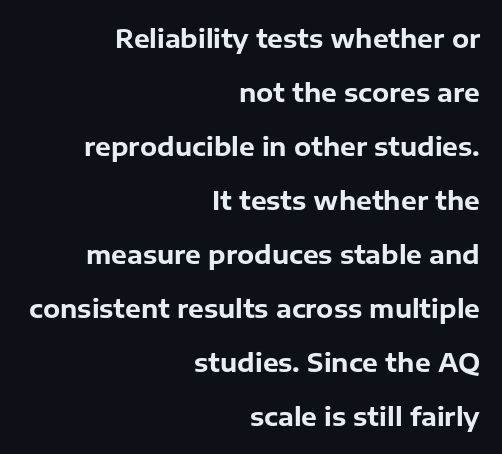
{"italic": "no", "bold": "yes", "underline": "no", "align": "right", "line_spacing": "loose", "line_spacing_ratio": 2.16, "letter_spacing": "normal", "letter_spacing_em": 0.0, "glyph_px": 25}
